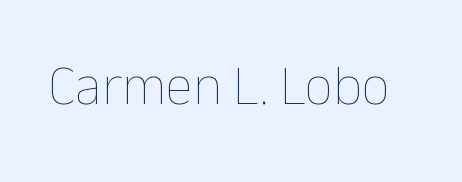
The typography opts for an upright posture over an oblique one. The line texture is even and compact thanks to regular tracking. Plain, unruled lines of type. You could not count columns in this text — the font is proportionally spaced. Heft: none added — not bold.
